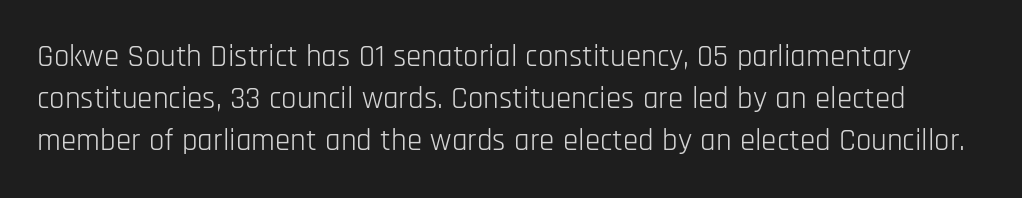
Q: Is the text bold? A: No.
Q: Is the text italic (slanted)? A: No, it is upright.
Q: Is the typeface a serif or a sans-serif typeface? A: Sans-serif.
Q: Is the text underlined? A: No.
Q: Is the spacing between letters normal or unusually wide? A: Normal.
Q: Is the spacing between lines tight, normal or loose? A: Normal.
Q: Width (condensed, normal, or wide)? A: Condensed.
Q: Stroke contrast? A: Low.
Q: x-height? A: Large.
Q: Monospaced? A: No.
